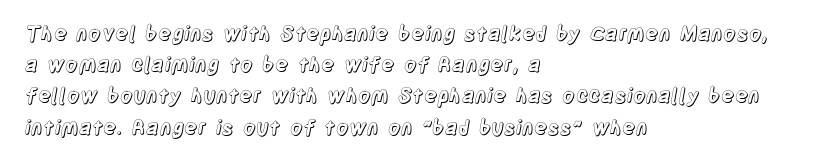
{"underline": "no", "align": "left", "line_spacing": "normal", "line_spacing_ratio": 1.56, "letter_spacing": "normal", "letter_spacing_em": 0.0, "glyph_px": 20}
